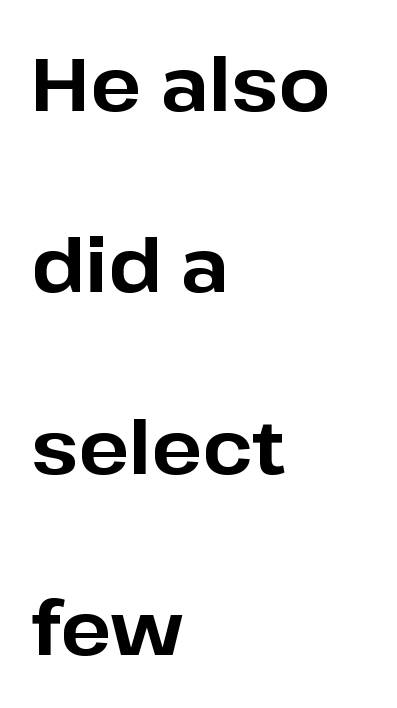
Q: Is the text bold? A: Yes.
Q: Is the text italic (slanted)? A: No, it is upright.
Q: Is the typeface a serif or a sans-serif typeface? A: Sans-serif.
Q: Is the text underlined? A: No.
Q: How is the paragraph aligned? A: Left-aligned.
Q: Is the spacing between letters normal or unusually wide? A: Normal.
Q: Is the spacing between lines tight, normal or loose? A: Loose.
Q: Width (condensed, normal, or wide)? A: Normal.
Q: Stroke contrast? A: Low.
Q: x-height? A: Medium.
Q: Monospaced? A: No.
